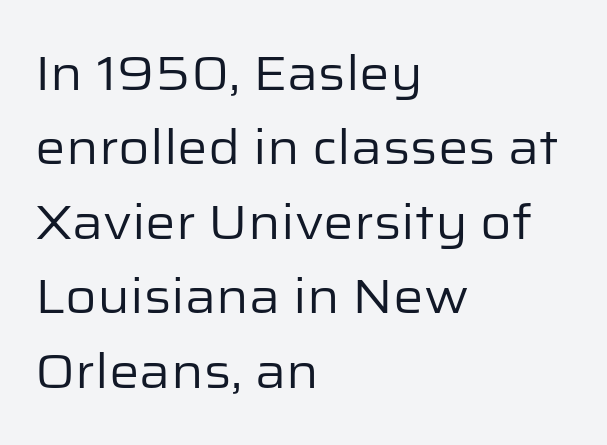
{"serif": "no", "italic": "no", "bold": "no", "weight": "regular", "width": "normal", "stroke_contrast": "low", "x_height": "medium", "monospaced": "no", "underline": "no", "align": "left", "line_spacing": "normal", "line_spacing_ratio": 1.55, "letter_spacing": "normal", "letter_spacing_em": 0.0, "glyph_px": 48}
